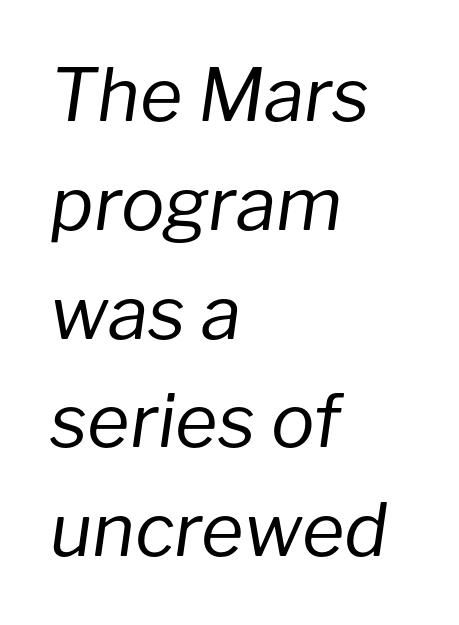
{"italic": "yes", "lean": "right", "slant_degrees": 8, "bold": "no", "weight": "regular", "width": "normal", "stroke_contrast": "low", "x_height": "medium", "monospaced": "no", "underline": "no", "align": "left", "line_spacing": "normal", "line_spacing_ratio": 1.49, "letter_spacing": "normal", "letter_spacing_em": 0.0, "glyph_px": 73}
